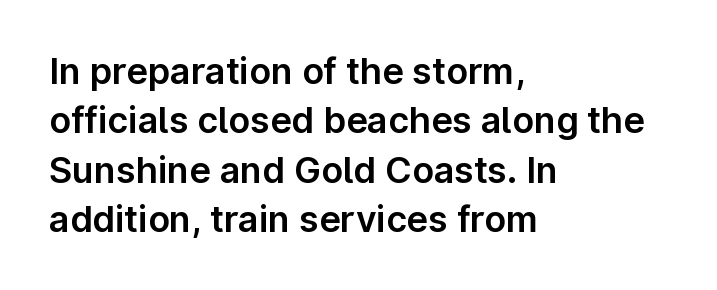
Q: Is the text italic (slanted)? A: No, it is upright.
Q: Is the typeface a serif or a sans-serif typeface? A: Sans-serif.
Q: Is the text underlined? A: No.
Q: How is the paragraph aligned? A: Left-aligned.
Q: Is the spacing between letters normal or unusually wide? A: Normal.
Q: Is the spacing between lines tight, normal or loose? A: Normal.
Q: Width (condensed, normal, or wide)? A: Normal.
Q: Stroke contrast? A: Low.
Q: x-height? A: Medium.
Q: Monospaced? A: No.
